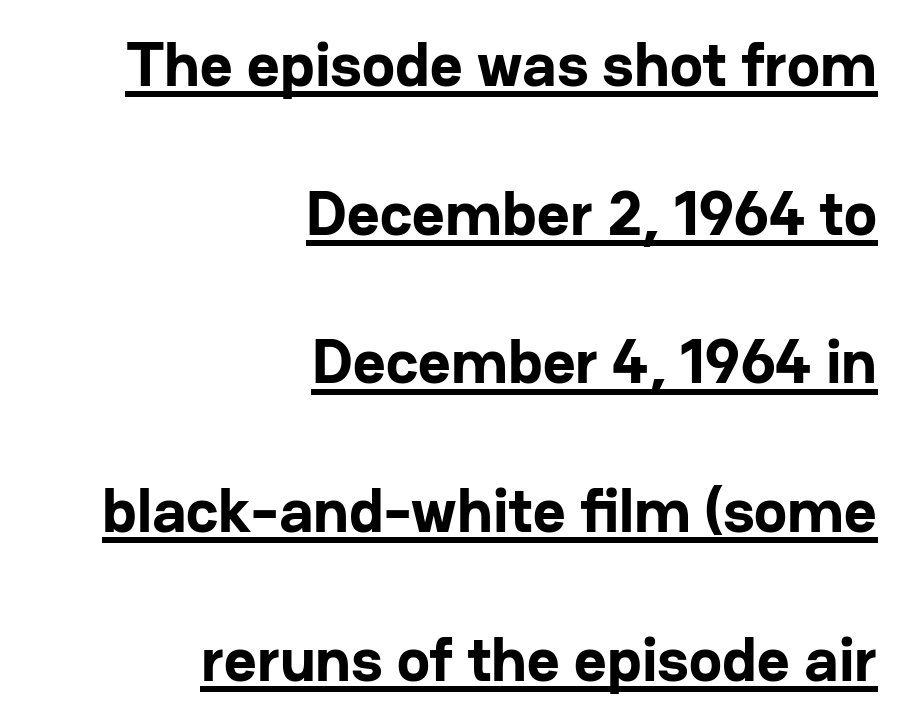
Q: Is the text bold? A: Yes.
Q: Is the text italic (slanted)? A: No, it is upright.
Q: Is the typeface a serif or a sans-serif typeface? A: Sans-serif.
Q: Is the text underlined? A: Yes.
Q: How is the paragraph aligned? A: Right-aligned.
Q: Is the spacing between letters normal or unusually wide? A: Normal.
Q: Is the spacing between lines tight, normal or loose? A: Loose.
Q: Width (condensed, normal, or wide)? A: Normal.
Q: Stroke contrast? A: Low.
Q: x-height? A: Medium.
Q: Monospaced? A: No.
